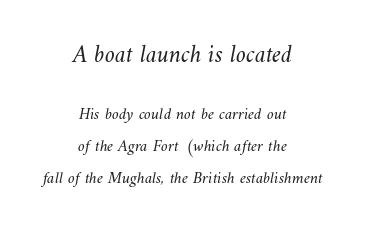
Q: Is the text bold? A: No.
Q: Is the text underlined? A: No.
Q: How is the paragraph aligned? A: Centered.
Q: Is the spacing between letters normal or unusually wide? A: Normal.
Q: Which block of text is set in a larger size, the first (top) or the second (bottom)? A: The first (top) one.
